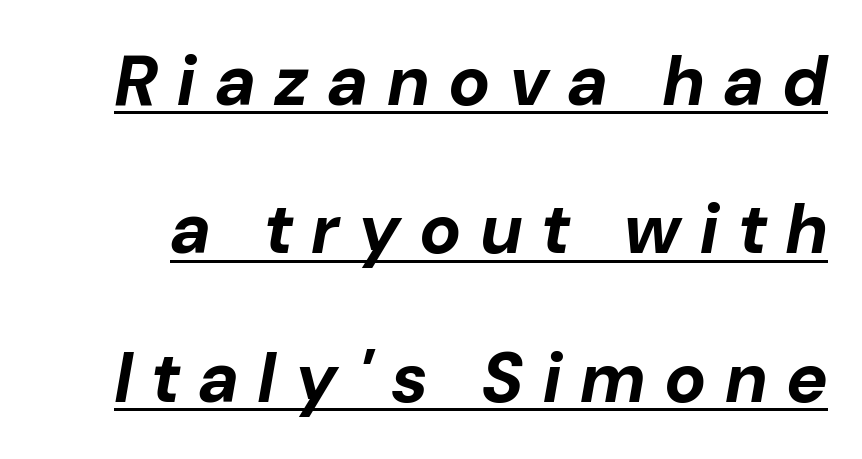
These lines have a slow, spaced-out rhythm from letter to letter. Spacing verdict: proportional, widths tailored to each character. The passage shown leans; its letterforms are oblique. Is there an underline? Yes — a line sits under the letters.
